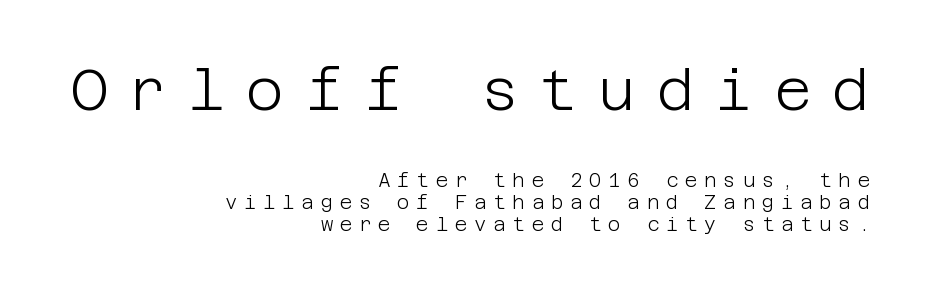
The image shows 58 px light sans-serif type, upright; set right-aligned, line spacing 1.16x, unusually wide letter spacing (+0.36 em), not underlined; the first (top) block is 3.05x larger; low stroke contrast and a large x-height.
